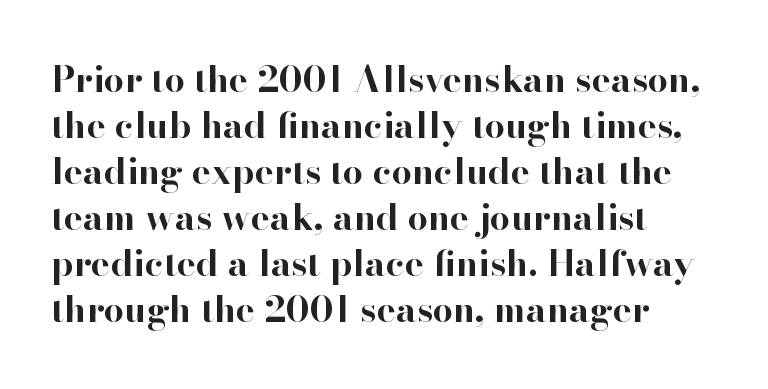
The image shows 36 px bold serif type, upright; set left-aligned, normal line spacing (1.28x), normal letter spacing, not underlined; high stroke contrast and a small x-height.
